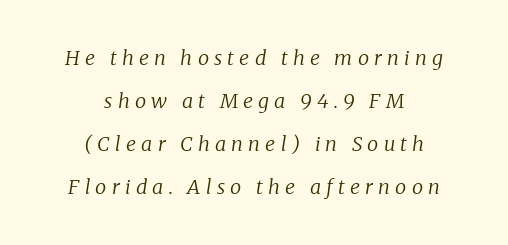
You can tell it's italic because the verticals aren't actually vertical. Each new line begins a long way beneath the previous one. On a weight scale, this lands at 450 or below. Beneath every word, the page is bare.
